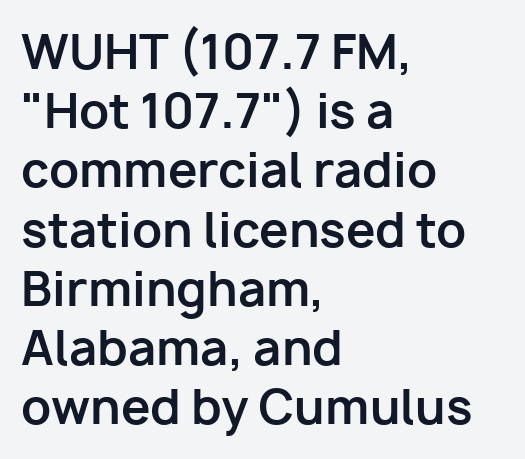
{"serif": "no", "italic": "no", "bold": "yes", "weight": "bold", "width": "normal", "stroke_contrast": "low", "x_height": "medium", "monospaced": "no", "underline": "no", "align": "left", "line_spacing": "normal", "line_spacing_ratio": 1.26, "letter_spacing": "normal", "letter_spacing_em": 0.0, "glyph_px": 47}
